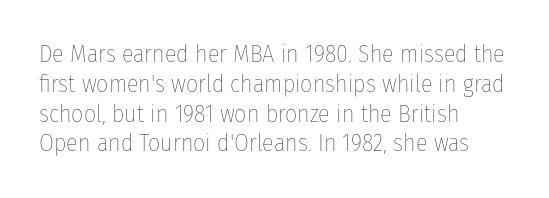
{"italic": "no", "bold": "no", "underline": "no", "align": "left", "line_spacing_ratio": 1.24, "letter_spacing": "normal", "letter_spacing_em": 0.0, "glyph_px": 24}
